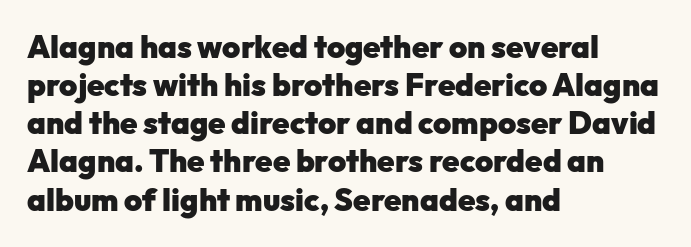
{"serif": "no", "italic": "no", "bold": "yes", "weight": "heavy", "width": "normal", "stroke_contrast": "low", "x_height": "medium", "monospaced": "no", "underline": "no", "align": "left", "line_spacing_ratio": 1.23, "letter_spacing": "normal", "letter_spacing_em": 0.0, "glyph_px": 31}
